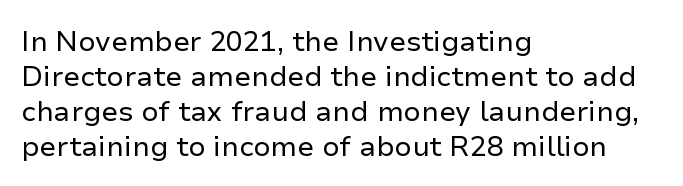
The image shows 28 px regular-weight sans-serif type, upright; set left-aligned, normal line spacing (1.25x), normal letter spacing, not underlined; low stroke contrast and a medium x-height.
